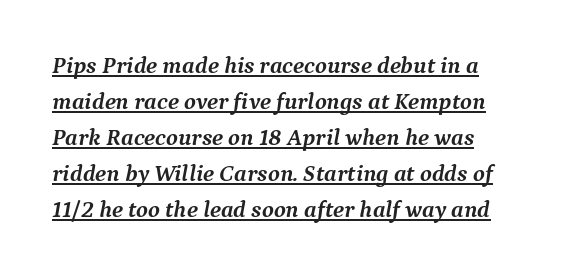
{"italic": "yes", "lean": "right", "slant_degrees": 9, "bold": "yes", "underline": "yes", "align": "left", "line_spacing": "normal", "line_spacing_ratio": 1.5, "letter_spacing": "normal", "letter_spacing_em": 0.0, "glyph_px": 24}
